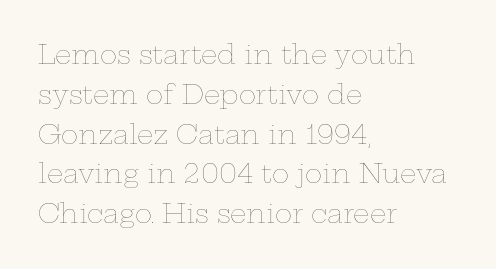
The image shows 26 px text type, upright; set left-aligned, normal line spacing (1.53x), normal letter spacing, not underlined.
